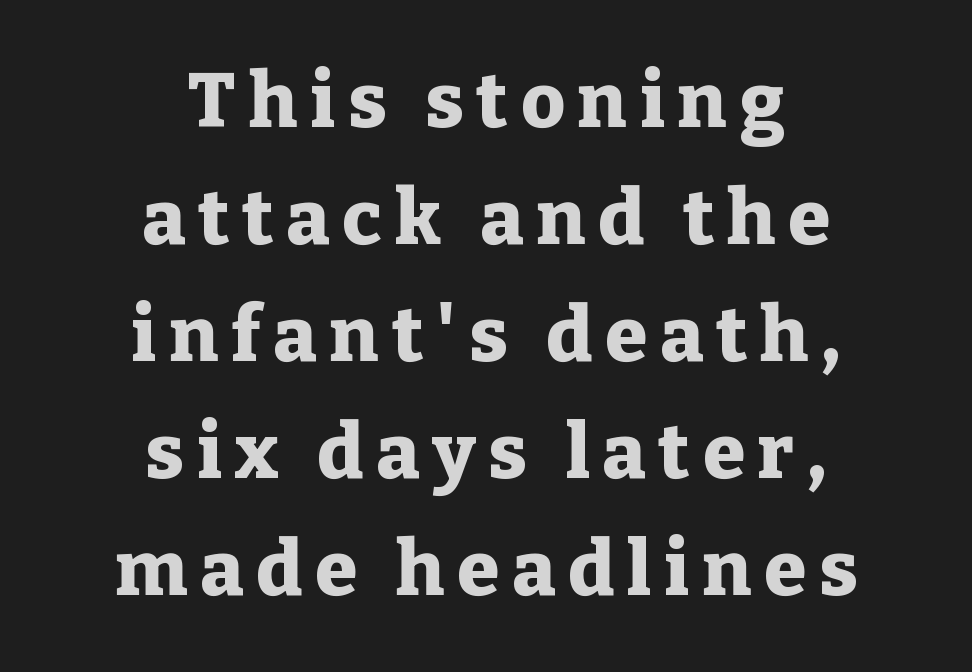
Q: Is the text bold? A: Yes.
Q: Is the text italic (slanted)? A: No, it is upright.
Q: Is the typeface a serif or a sans-serif typeface? A: Serif.
Q: Is the text underlined? A: No.
Q: How is the paragraph aligned? A: Centered.
Q: Is the spacing between lines tight, normal or loose? A: Normal.
Q: Width (condensed, normal, or wide)? A: Normal.
Q: Stroke contrast? A: Low.
Q: x-height? A: Medium.
Q: Monospaced? A: No.
